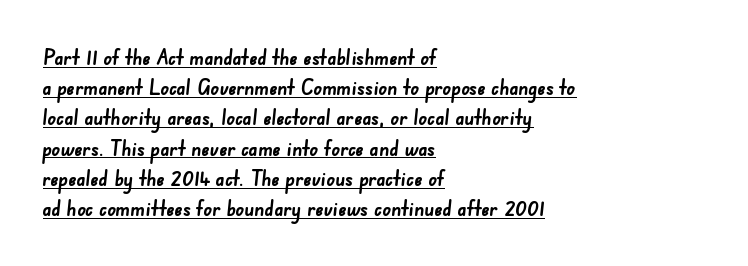
Q: Is the text bold? A: Yes.
Q: Is the text underlined? A: Yes.
Q: How is the paragraph aligned? A: Left-aligned.
Q: Is the spacing between letters normal or unusually wide? A: Normal.
Q: Is the spacing between lines tight, normal or loose? A: Normal.
